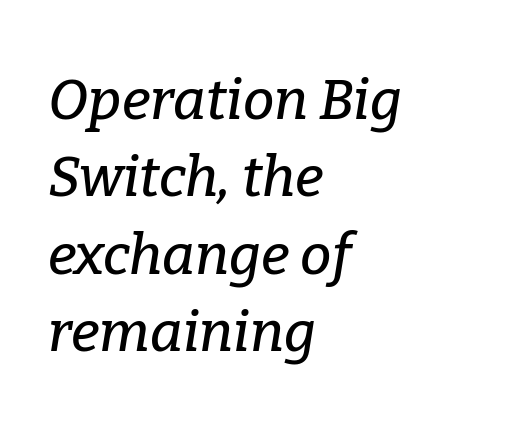
All the whitespace from short lines collects on the right. The face used here is rendered with its standard letterfit. Stroke terminals: seriffed. Emphasis-style slanted type is in use. Honestly, there is no underline to notice here at all. The letters advance in unequal steps, a hallmark of proportional type.
